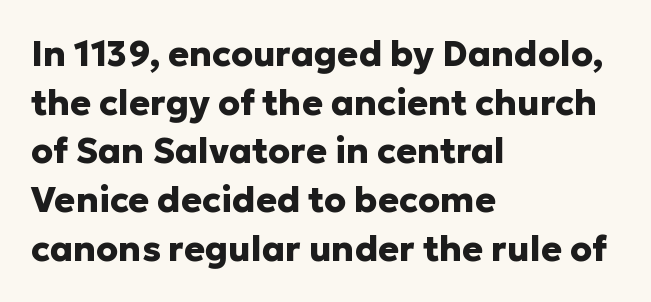
The passage shown stacks its lines at a standard gap. A typesetter would call this proportional, since set widths differ per character. Typesetter's note: full bold, strokes at maximum text heaviness. All the whitespace from short lines collects on the right.
